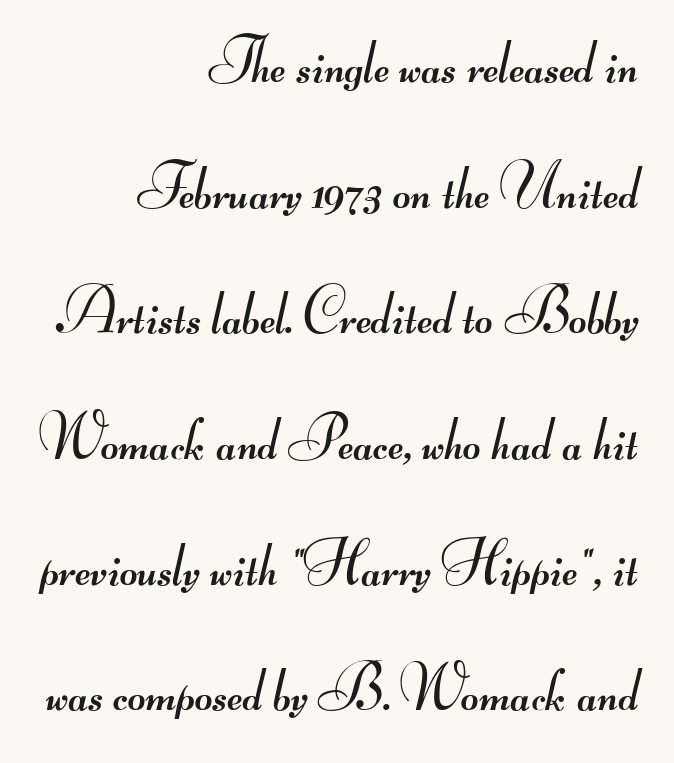
{"serif": "no", "bold": "no", "weight": "regular", "width": "wide", "stroke_contrast": "medium", "monospaced": "no", "underline": "no", "align": "right", "line_spacing": "loose", "line_spacing_ratio": 2.06, "letter_spacing": "normal", "letter_spacing_em": 0.0, "glyph_px": 61}
